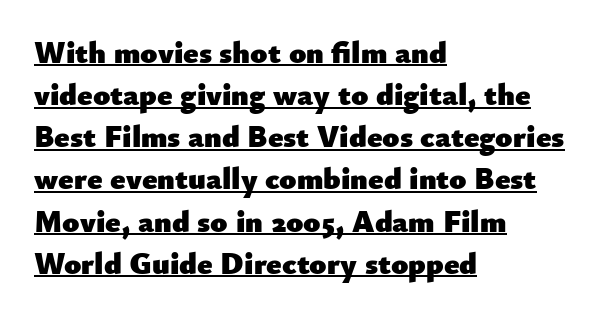
Q: Is the text bold? A: Yes.
Q: Is the text italic (slanted)? A: No, it is upright.
Q: Is the typeface a serif or a sans-serif typeface? A: Sans-serif.
Q: Is the text underlined? A: Yes.
Q: How is the paragraph aligned? A: Left-aligned.
Q: Is the spacing between letters normal or unusually wide? A: Normal.
Q: Is the spacing between lines tight, normal or loose? A: Normal.
Q: Width (condensed, normal, or wide)? A: Normal.
Q: Stroke contrast? A: Low.
Q: x-height? A: Small.
Q: Monospaced? A: No.
